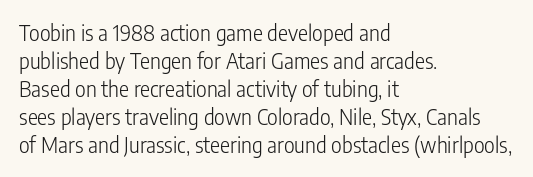
The paragraph has a hard left edge and a soft right edge. Rows of type keep a routine distance in the vertical direction. The letters sit at their default tracking, neither squeezed nor spread. Posture: vertical.
